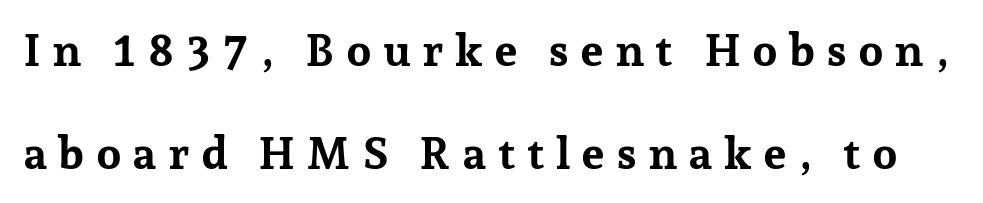
Q: Is the text bold? A: Yes.
Q: Is the text italic (slanted)? A: No, it is upright.
Q: Is the typeface a serif or a sans-serif typeface? A: Serif.
Q: Is the text underlined? A: No.
Q: Is the spacing between letters normal or unusually wide? A: Unusually wide.
Q: Is the spacing between lines tight, normal or loose? A: Loose.
Q: Width (condensed, normal, or wide)? A: Normal.
Q: Stroke contrast? A: Low.
Q: x-height? A: Medium.
Q: Monospaced? A: No.
